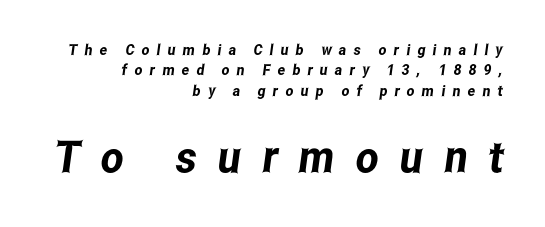
The passage shown has open, widely tracked lettering throughout. Note the varied advance widths — an 'i' is clearly narrower than an 'm'. These lines sit exactly where default settings would place them. Note: no serifs on the glyphs. The space directly below the letters is spotless.
